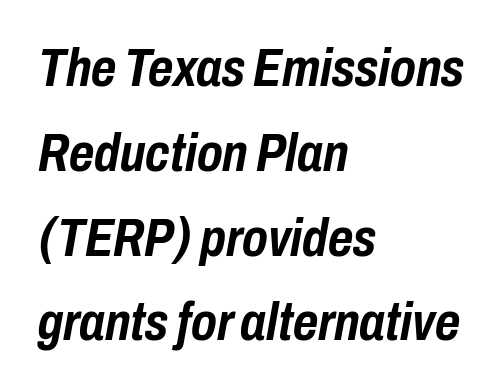
Q: Is the text bold? A: Yes.
Q: Is the text italic (slanted)? A: Yes, it leans right by about 10 degrees.
Q: Is the text underlined? A: No.
Q: How is the paragraph aligned? A: Left-aligned.
Q: Is the spacing between letters normal or unusually wide? A: Normal.
Q: Is the spacing between lines tight, normal or loose? A: Normal.
Q: Width (condensed, normal, or wide)? A: Condensed.
Q: Stroke contrast? A: Low.
Q: x-height? A: Medium.
Q: Monospaced? A: No.
